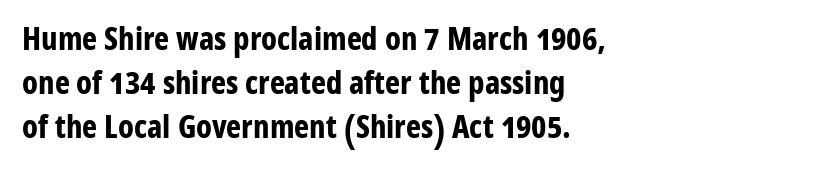
{"serif": "no", "italic": "no", "bold": "yes", "weight": "bold", "width": "condensed", "stroke_contrast": "low", "x_height": "medium", "monospaced": "no", "underline": "no", "align": "left", "line_spacing": "normal", "line_spacing_ratio": 1.37, "letter_spacing": "normal", "letter_spacing_em": 0.0, "glyph_px": 32}
